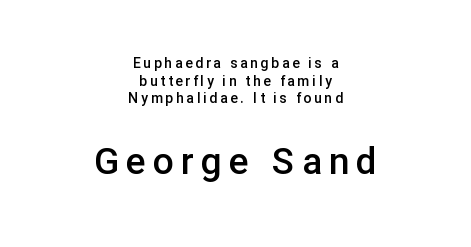
One glance says typical: line gaps are just what's usual. The face used here is proportionally spaced, like ordinary book or web type. Type style note: lacks serifs. The lower block of text is set noticeably larger than the block above it. A centered setting, common on invitations and titles, is used for this passage. Honestly, there is no underline to notice here at all.
